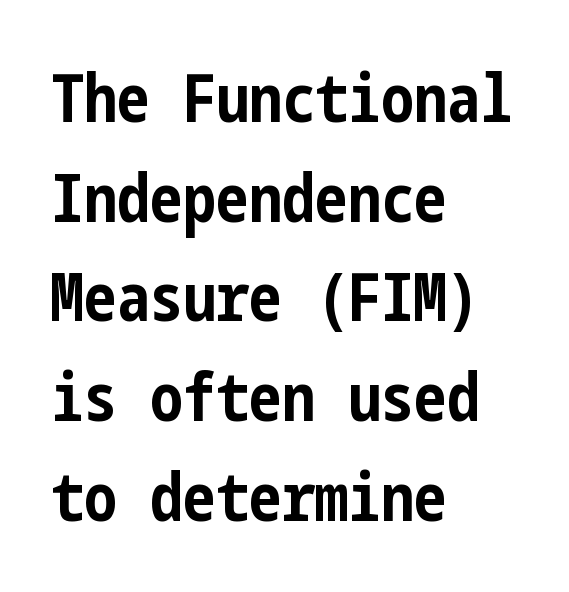
Tracking value appears to be zero — textbook default spacing. In CSS terms this would be text-align: left. The strokes are fattened all the way to bold. You can tell from the bare stems that sans-serif type was used.
